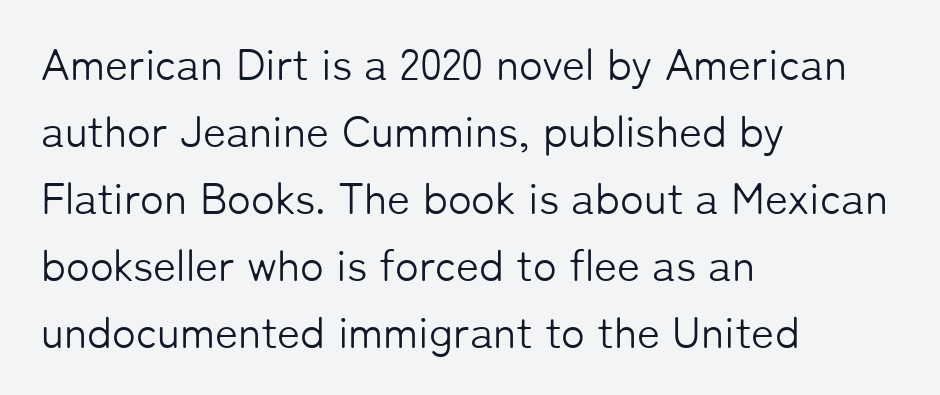
The image shows 44 px light sans-serif type, upright; set left-aligned, normal line spacing (1.52x), normal letter spacing, not underlined; low stroke contrast and a medium x-height.
